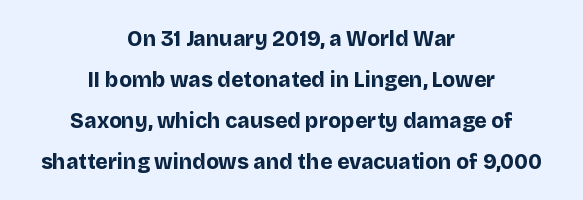
Q: Is the text bold? A: Yes.
Q: Is the text italic (slanted)? A: No, it is upright.
Q: Is the text underlined? A: No.
Q: How is the paragraph aligned? A: Centered.
Q: Is the spacing between letters normal or unusually wide? A: Normal.
Q: Is the spacing between lines tight, normal or loose? A: Loose.
